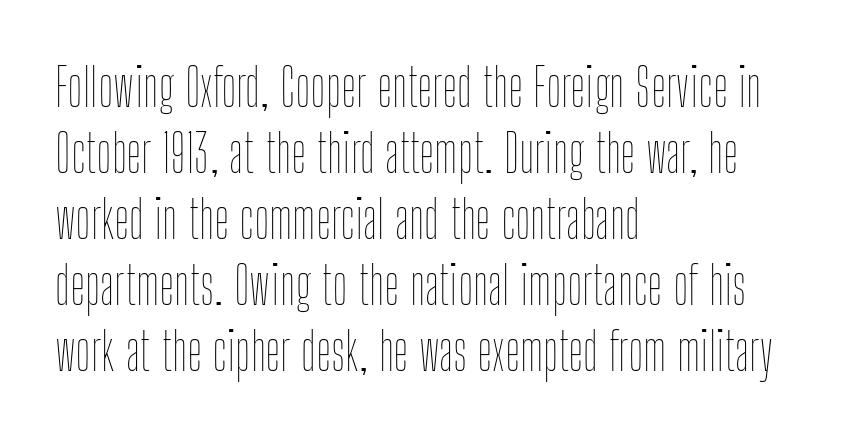
Q: Is the text bold? A: No.
Q: Is the text italic (slanted)? A: No, it is upright.
Q: Is the text underlined? A: No.
Q: How is the paragraph aligned? A: Left-aligned.
Q: Is the spacing between letters normal or unusually wide? A: Normal.
Q: Is the spacing between lines tight, normal or loose? A: Normal.
Q: Width (condensed, normal, or wide)? A: Condensed.
Q: Stroke contrast? A: Low.
Q: x-height? A: Medium.
Q: Monospaced? A: No.
